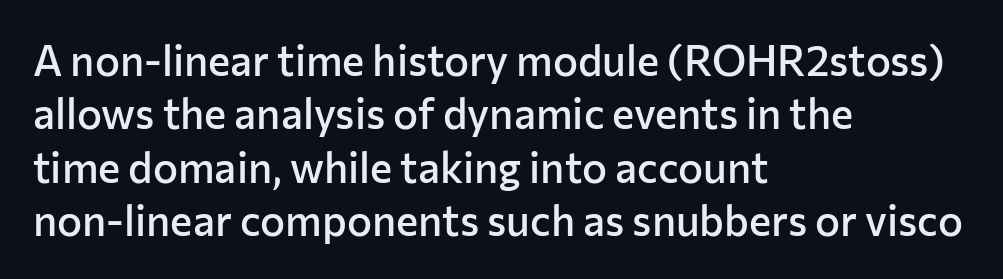
This is roman type, the default non-slanted kind. Look at the tracking — it's just the regular setting, nothing added. Notice how the passage keeps a crisp vertical edge on the left only. Rule under the text: the space is simply empty.
